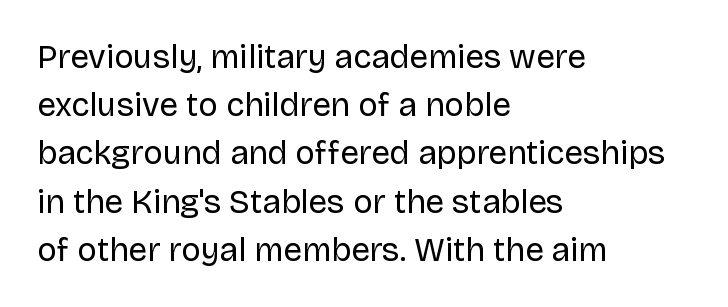
{"serif": "no", "italic": "no", "bold": "no", "weight": "regular", "width": "normal", "stroke_contrast": "low", "x_height": "large", "monospaced": "no", "underline": "no", "align": "left", "line_spacing": "normal", "line_spacing_ratio": 1.46, "letter_spacing": "normal", "letter_spacing_em": 0.0, "glyph_px": 33}
